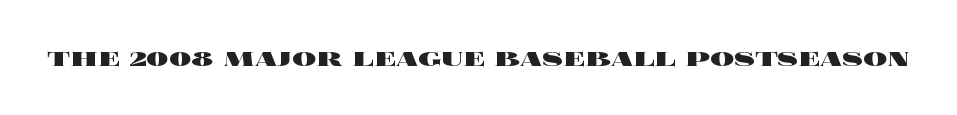
Q: Is the text bold? A: Yes.
Q: Is the text italic (slanted)? A: No, it is upright.
Q: Is the text underlined? A: No.
Q: Is the spacing between letters normal or unusually wide? A: Normal.
Q: Width (condensed, normal, or wide)? A: Wide.
Q: x-height? A: Large.
Q: Monospaced? A: No.
